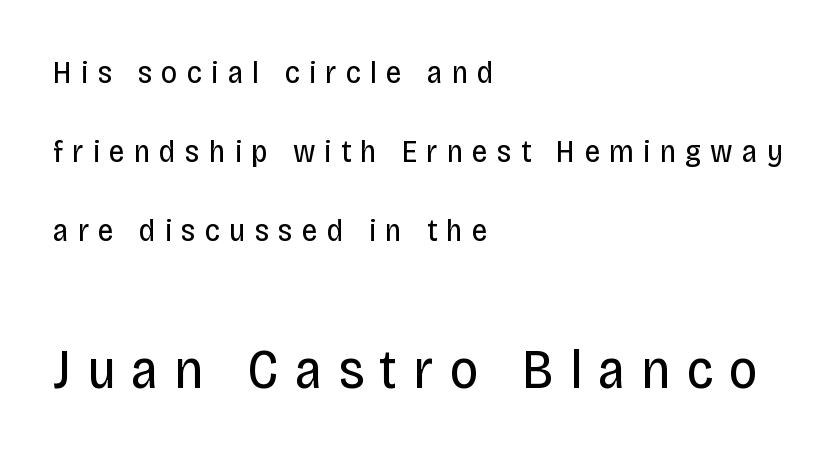
Q: Is the text bold? A: No.
Q: Is the text italic (slanted)? A: No, it is upright.
Q: Is the typeface a serif or a sans-serif typeface? A: Sans-serif.
Q: Is the text underlined? A: No.
Q: How is the paragraph aligned? A: Left-aligned.
Q: Is the spacing between letters normal or unusually wide? A: Unusually wide.
Q: Is the spacing between lines tight, normal or loose? A: Loose.
Q: Which block of text is set in a larger size, the first (top) or the second (bottom)? A: The second (bottom) one.
Q: Width (condensed, normal, or wide)? A: Condensed.
Q: Stroke contrast? A: Low.
Q: x-height? A: Large.
Q: Monospaced? A: No.
